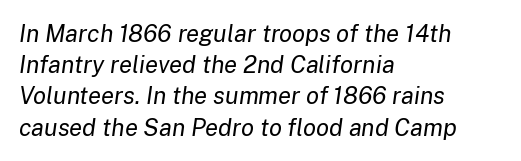
{"italic": "yes", "lean": "right", "slant_degrees": 8, "bold": "no", "underline": "no", "align": "left", "line_spacing": "normal", "line_spacing_ratio": 1.3, "letter_spacing": "normal", "letter_spacing_em": 0.0, "glyph_px": 24}
